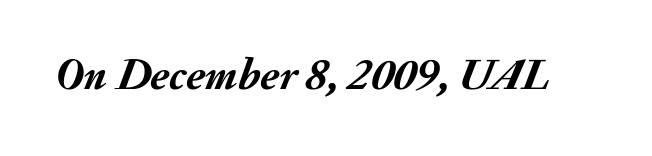
The image shows 45 px semibold type, italic (leaning right); set normal letter spacing, not underlined; medium stroke contrast and a small x-height.
